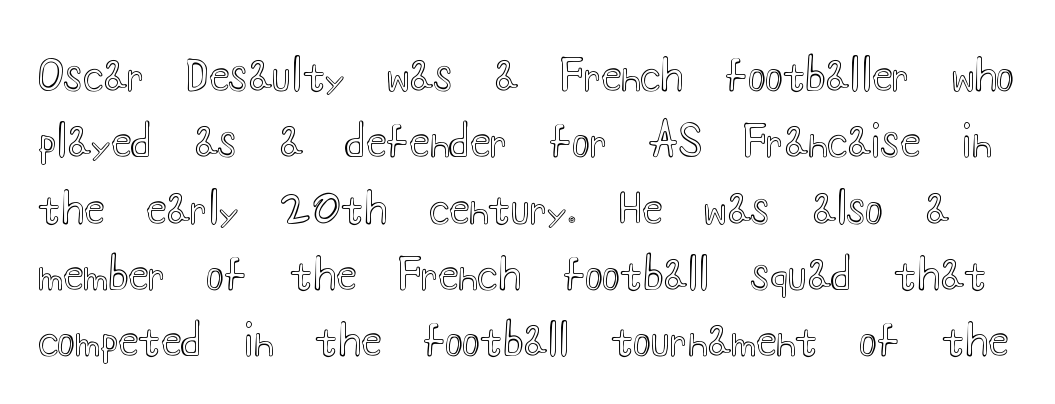
The image shows 42 px wide type, upright; set normal line spacing (1.58x), normal letter spacing, not underlined; a small x-height.
